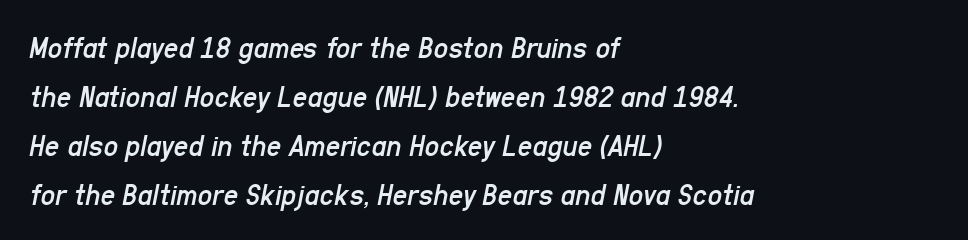
{"italic": "yes", "lean": "right", "slant_degrees": 11, "bold": "no", "weight": "regular", "width": "condensed", "stroke_contrast": "low", "x_height": "medium", "monospaced": "no", "underline": "no", "align": "left", "line_spacing": "normal", "line_spacing_ratio": 1.53, "letter_spacing": "normal", "letter_spacing_em": 0.0, "glyph_px": 32}
